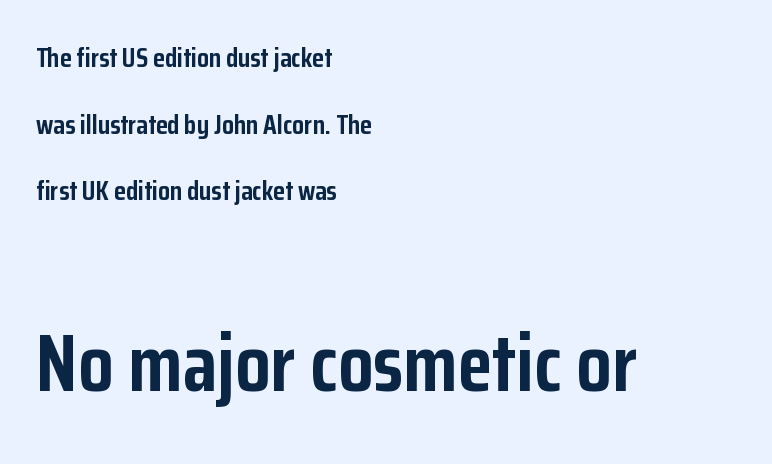
The paragraph has a hard left edge and a soft right edge. Tall strokes in this sample are plumb rather than angled. Letters rest on an invisible, unmarked baseline. Characters follow at the spacing the type designer built in. Spacing verdict: proportional, widths tailored to each character. Visually, the bottom section dominates because its glyphs are scaled up.
